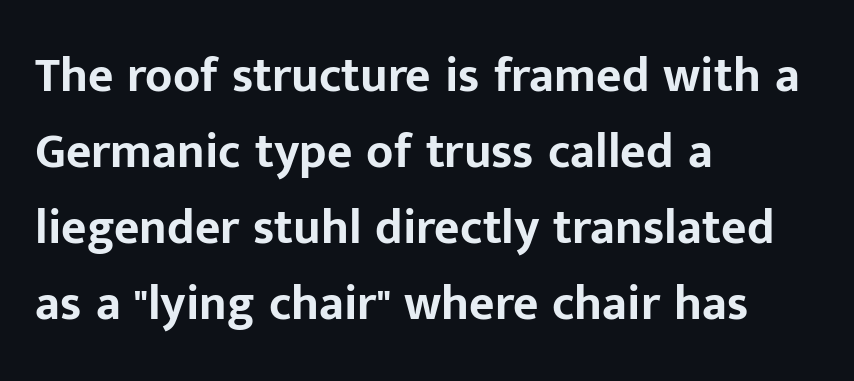
The image shows 49 px bold sans-serif type, upright; set left-aligned, normal line spacing (1.55x), normal letter spacing, not underlined; low stroke contrast and a medium x-height.
